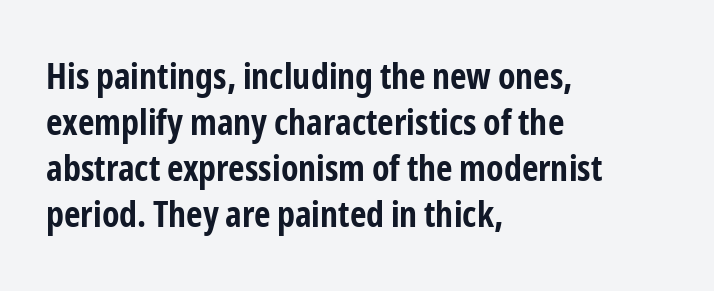
Q: Is the text bold? A: Yes.
Q: Is the text italic (slanted)? A: No, it is upright.
Q: Is the typeface a serif or a sans-serif typeface? A: Sans-serif.
Q: Is the text underlined? A: No.
Q: How is the paragraph aligned? A: Left-aligned.
Q: Is the spacing between letters normal or unusually wide? A: Normal.
Q: Is the spacing between lines tight, normal or loose? A: Normal.
Q: Width (condensed, normal, or wide)? A: Condensed.
Q: Stroke contrast? A: Low.
Q: x-height? A: Medium.
Q: Monospaced? A: No.
